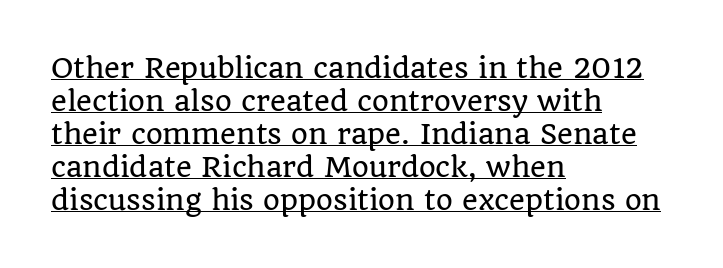
The image shows 27 px text type, upright; set left-aligned, line spacing 1.22x, normal letter spacing, underlined.
